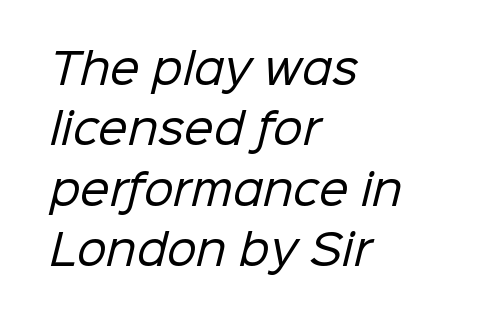
Q: Is the text bold? A: No.
Q: Is the typeface a serif or a sans-serif typeface? A: Sans-serif.
Q: Is the text underlined? A: No.
Q: How is the paragraph aligned? A: Left-aligned.
Q: Is the spacing between letters normal or unusually wide? A: Normal.
Q: Is the spacing between lines tight, normal or loose? A: Normal.
Q: Width (condensed, normal, or wide)? A: Normal.
Q: Stroke contrast? A: Low.
Q: x-height? A: Medium.
Q: Monospaced? A: No.
